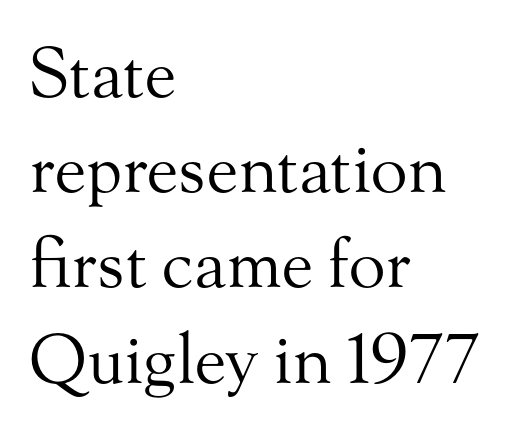
Quick note: underline off. Alignment: flush left. The tracking reads as untouched default to a designer's eye. A serif font was chosen for this passage. The rendering uses natural spacing where letterforms have individual widths.
